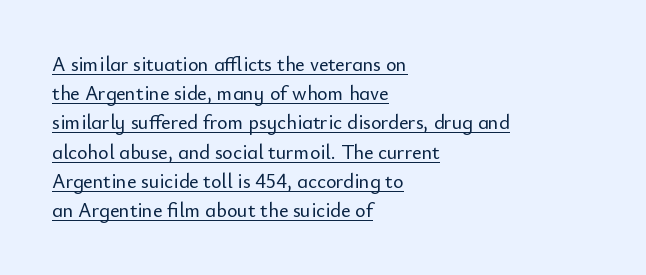
Q: Is the text italic (slanted)? A: No, it is upright.
Q: Is the text underlined? A: Yes.
Q: How is the paragraph aligned? A: Left-aligned.
Q: Is the spacing between letters normal or unusually wide? A: Normal.
Q: Is the spacing between lines tight, normal or loose? A: Normal.
